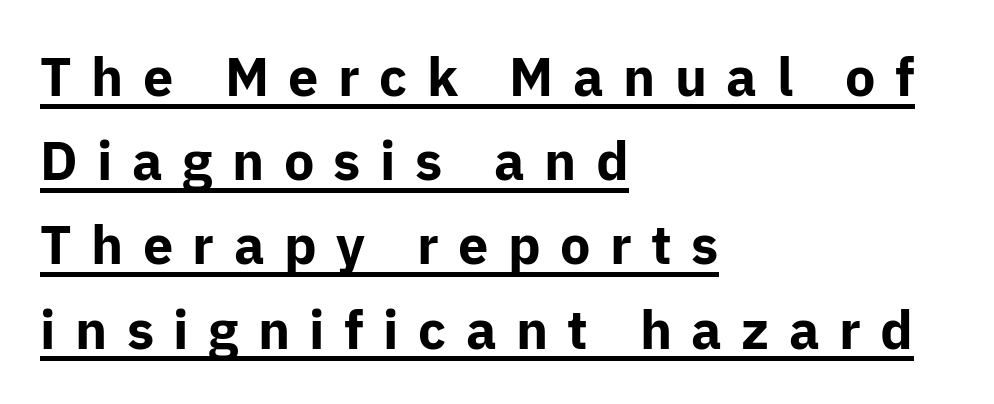
In terms of weight, the rendering is a true, heavy bold. Is there an underline? Yes — a line sits under the letters. Italic? Not at all — the glyphs are vertical. Note the varied advance widths — an 'i' is clearly narrower than an 'm'.
